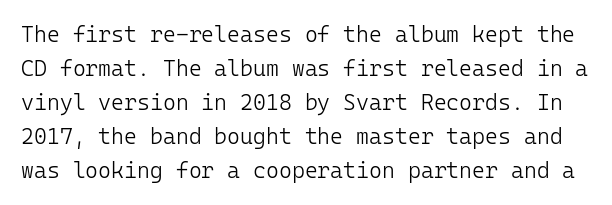
The image shows 22 px text type, upright; set normal line spacing (1.54x), normal letter spacing, not underlined.
